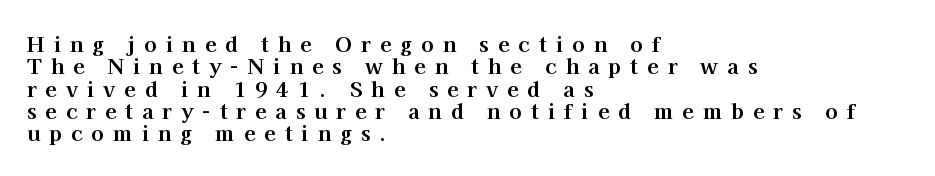
The image shows 21 px bold type, upright; set left-aligned, tight line spacing (1.06x), unusually wide letter spacing (+0.43 em), not underlined.
